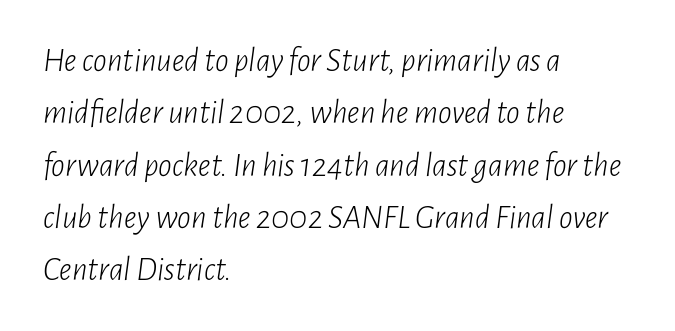
The image shows 34 px light, condensed type, italic (leaning right); set left-aligned, normal line spacing (1.54x), normal letter spacing, not underlined; low stroke contrast and a medium x-height.
